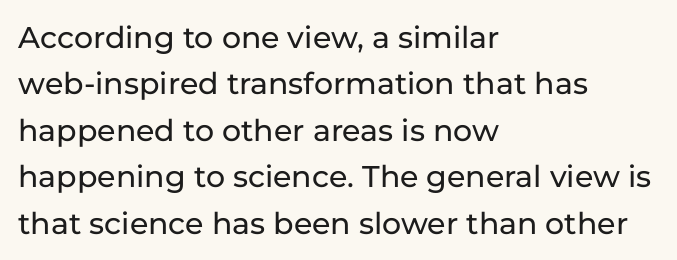
{"serif": "no", "italic": "no", "width": "normal", "stroke_contrast": "low", "x_height": "medium", "monospaced": "no", "underline": "no", "align": "left", "line_spacing": "normal", "line_spacing_ratio": 1.55, "letter_spacing": "normal", "letter_spacing_em": 0.0, "glyph_px": 30}
